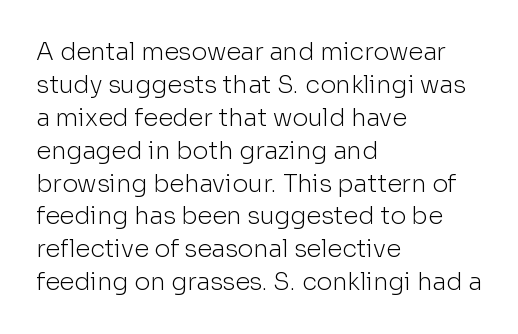
These lines stack with their left ends in a neat column. Letters rest on an invisible, unmarked baseline. The lines sit at an ordinary, default distance from one another. The type sits square on the baseline with zero lean. No letter is thick-stroked: the sample isn't bold. Default kerning and tracking; the words read as compact shapes.
